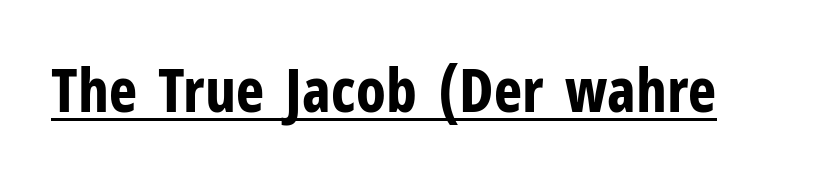
Compared with undecorated copy, this sample adds a rule below the words. The axis of the letterforms is exactly vertical. Look at the stroke-to-counter ratio: heavy, a bold. The passage shown has conventional tracking throughout. You could not count columns in this text — the font is proportionally spaced. Each letter's strokes conclude bluntly, with no projecting serifs.
